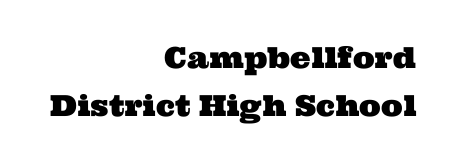
The image shows 29 px wide serif type; set right-aligned, normal line spacing (1.64x), normal letter spacing, not underlined; medium stroke contrast and a medium x-height.
